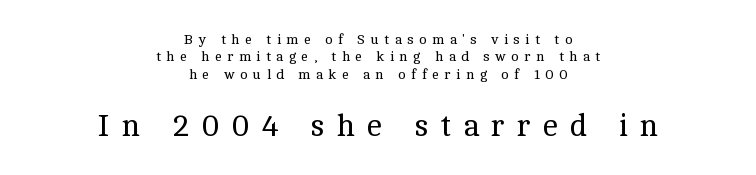
This sample uses expanded letter spacing, leaving extra air between glyphs. Between these two stacked blocks, the lower one wins on size. Regarding serifs, this sample has them. Note the varied advance widths — an 'i' is clearly narrower than an 'm'.
